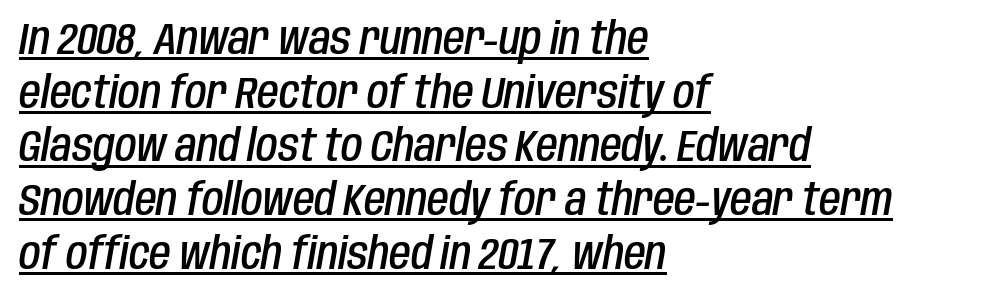
The image shows 44 px semibold, condensed type, italic (leaning right); set left-aligned, line spacing 1.22x, normal letter spacing, underlined; low stroke contrast and a large x-height.
